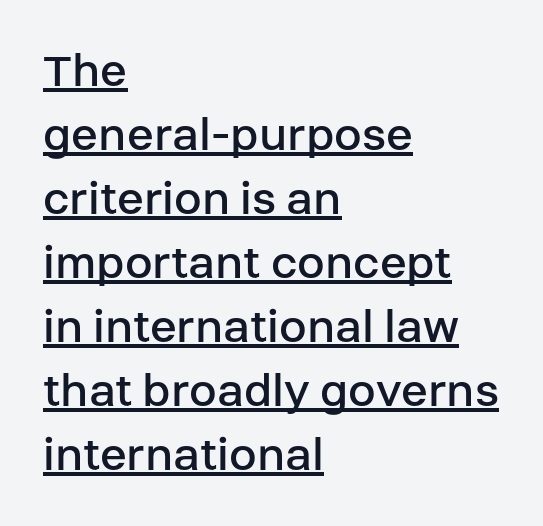
The image shows 50 px regular-weight sans-serif type, upright; set left-aligned, normal line spacing (1.28x), normal letter spacing, underlined; low stroke contrast and a large x-height.
